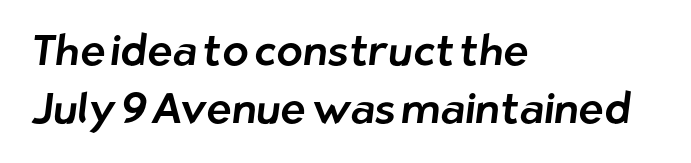
{"serif": "no", "width": "normal", "stroke_contrast": "low", "x_height": "medium", "monospaced": "no", "underline": "no", "align": "left", "line_spacing": "normal", "line_spacing_ratio": 1.35, "letter_spacing": "normal", "letter_spacing_em": 0.0, "glyph_px": 43}
